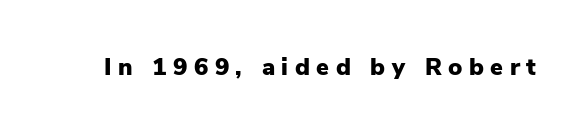
The image shows 24 px bold type, upright; set unusually wide letter spacing (+0.27 em), not underlined.
